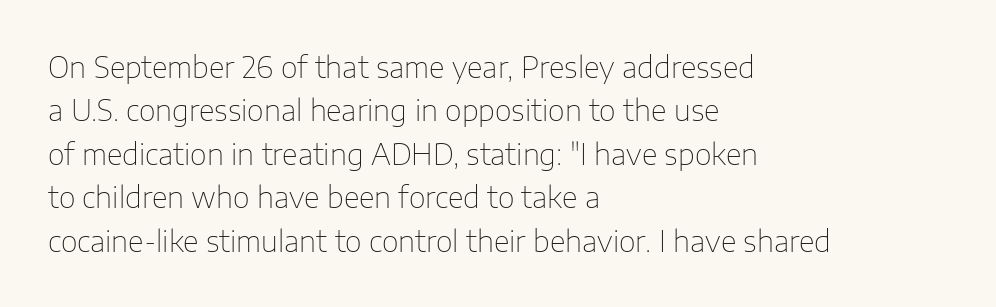
{"serif": "no", "italic": "no", "bold": "no", "weight": "thin", "width": "normal", "stroke_contrast": "low", "x_height": "medium", "monospaced": "no", "underline": "no", "align": "left", "line_spacing": "normal", "line_spacing_ratio": 1.5, "letter_spacing": "normal", "letter_spacing_em": 0.0, "glyph_px": 29}
